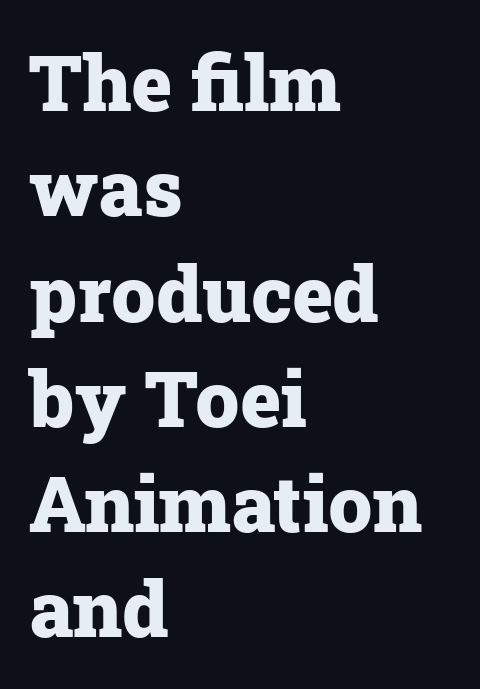
{"serif": "yes", "italic": "no", "bold": "yes", "weight": "heavy", "width": "normal", "stroke_contrast": "low", "x_height": "medium", "monospaced": "no", "underline": "no", "align": "left", "line_spacing": "normal", "line_spacing_ratio": 1.35, "letter_spacing": "normal", "letter_spacing_em": 0.0, "glyph_px": 78}
